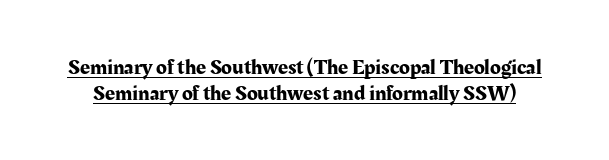
Q: Is the text italic (slanted)? A: No, it is upright.
Q: Is the text underlined? A: Yes.
Q: Is the spacing between letters normal or unusually wide? A: Normal.
